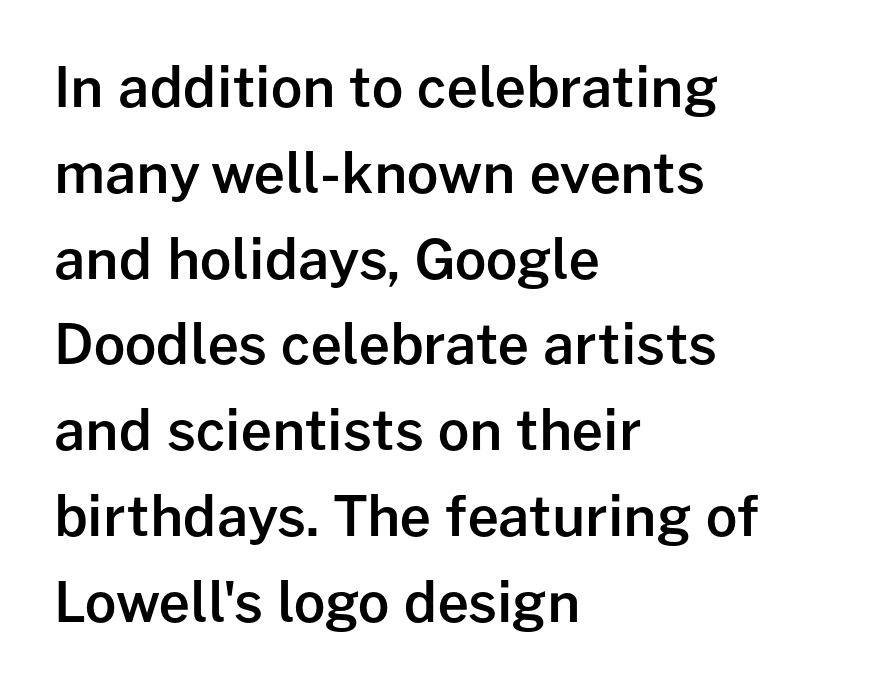
The image shows 55 px semibold sans-serif type, upright; set left-aligned, normal line spacing (1.56x), normal letter spacing, not underlined; low stroke contrast and a medium x-height.
